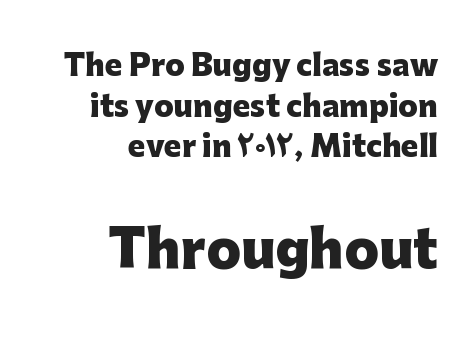
Q: Is the text bold? A: Yes.
Q: Is the text italic (slanted)? A: No, it is upright.
Q: Is the typeface a serif or a sans-serif typeface? A: Sans-serif.
Q: Is the text underlined? A: No.
Q: How is the paragraph aligned? A: Right-aligned.
Q: Is the spacing between letters normal or unusually wide? A: Normal.
Q: Is the spacing between lines tight, normal or loose? A: Normal.
Q: Which block of text is set in a larger size, the first (top) or the second (bottom)? A: The second (bottom) one.
Q: Width (condensed, normal, or wide)? A: Normal.
Q: Stroke contrast? A: Low.
Q: x-height? A: Medium.
Q: Monospaced? A: No.
